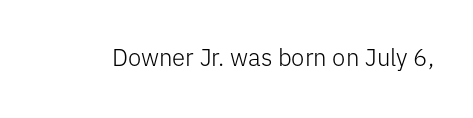
Q: Is the text bold? A: No.
Q: Is the text italic (slanted)? A: No, it is upright.
Q: Is the text underlined? A: No.
Q: Is the spacing between letters normal or unusually wide? A: Normal.
